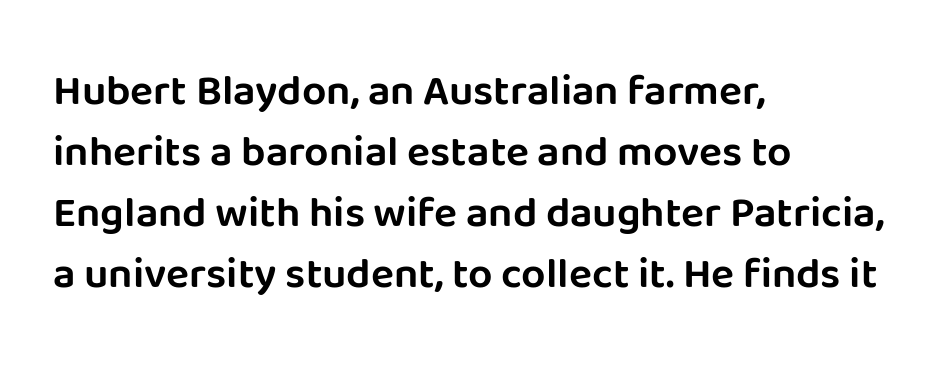
Q: Is the text italic (slanted)? A: No, it is upright.
Q: Is the typeface a serif or a sans-serif typeface? A: Sans-serif.
Q: Is the text underlined? A: No.
Q: How is the paragraph aligned? A: Left-aligned.
Q: Is the spacing between letters normal or unusually wide? A: Normal.
Q: Is the spacing between lines tight, normal or loose? A: Normal.
Q: Width (condensed, normal, or wide)? A: Normal.
Q: Stroke contrast? A: Low.
Q: x-height? A: Large.
Q: Monospaced? A: No.
